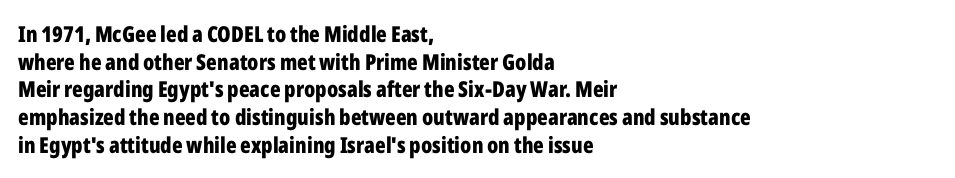
Q: Is the text bold? A: Yes.
Q: Is the text italic (slanted)? A: No, it is upright.
Q: Is the text underlined? A: No.
Q: How is the paragraph aligned? A: Left-aligned.
Q: Is the spacing between letters normal or unusually wide? A: Normal.
Q: Is the spacing between lines tight, normal or loose? A: Normal.
